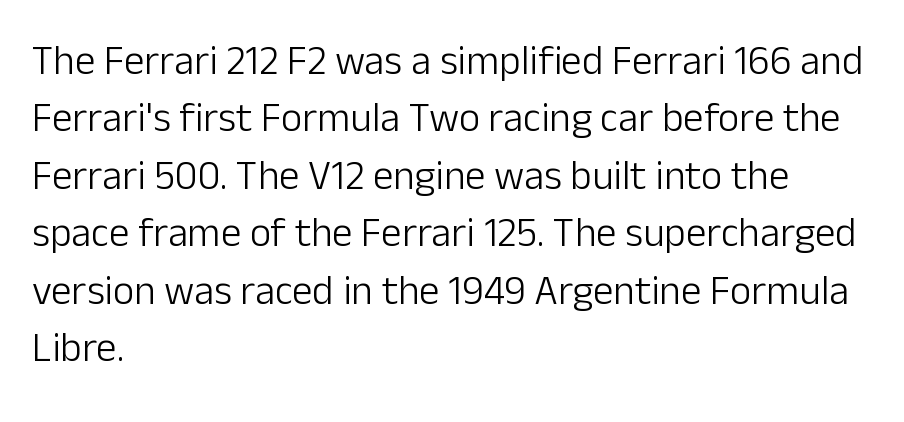
{"serif": "no", "italic": "no", "bold": "no", "weight": "light", "width": "normal", "stroke_contrast": "low", "x_height": "medium", "monospaced": "no", "underline": "no", "align": "left", "line_spacing": "normal", "line_spacing_ratio": 1.4, "letter_spacing": "normal", "letter_spacing_em": 0.0, "glyph_px": 41}
